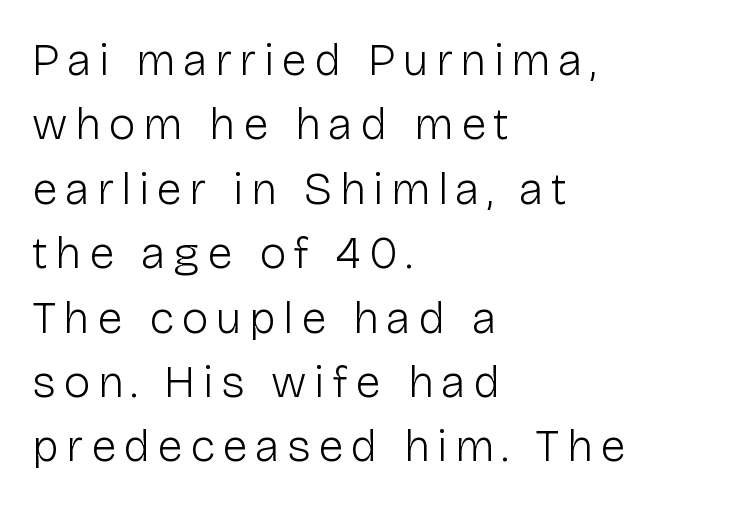
{"serif": "no", "italic": "no", "bold": "no", "weight": "light", "width": "normal", "stroke_contrast": "low", "x_height": "medium", "monospaced": "no", "underline": "no", "align": "left", "line_spacing": "normal", "line_spacing_ratio": 1.4, "glyph_px": 46}
